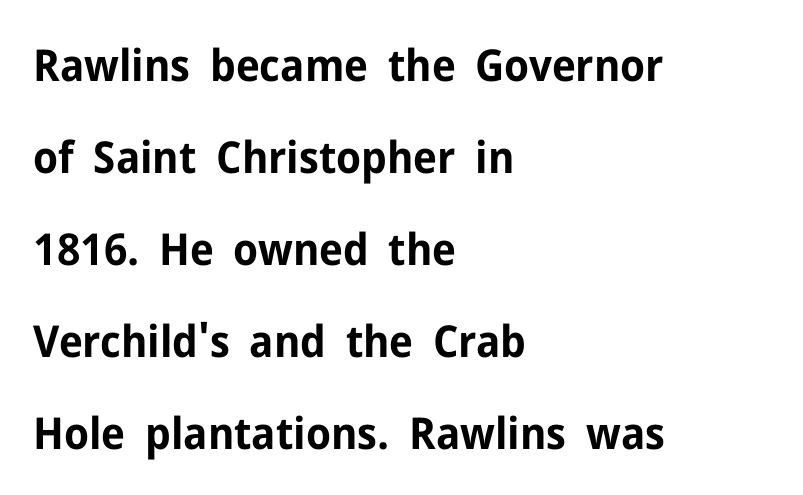
Q: Is the text bold? A: Yes.
Q: Is the text italic (slanted)? A: No, it is upright.
Q: Is the typeface a serif or a sans-serif typeface? A: Sans-serif.
Q: Is the text underlined? A: No.
Q: How is the paragraph aligned? A: Left-aligned.
Q: Is the spacing between letters normal or unusually wide? A: Normal.
Q: Is the spacing between lines tight, normal or loose? A: Loose.
Q: Width (condensed, normal, or wide)? A: Normal.
Q: Stroke contrast? A: Low.
Q: x-height? A: Medium.
Q: Monospaced? A: No.
